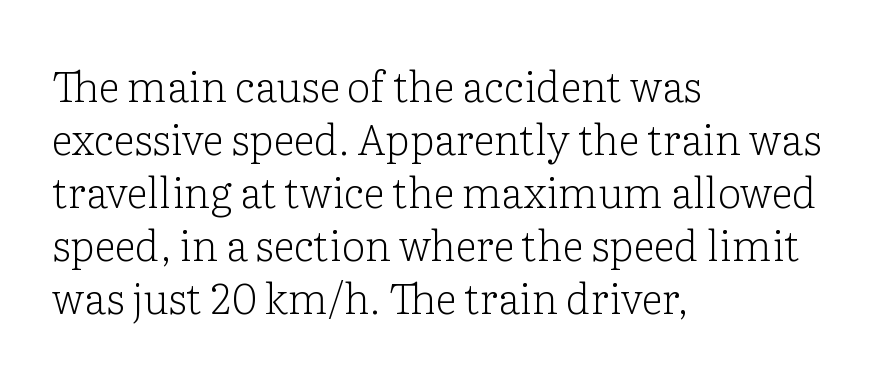
Is the letter spacing exaggerated? No — it looks like the ordinary default. Do the letters lean? They stand straight. Old-style or modern, the face here clearly has serifs. Unmarked baselines from the first word to the last. Horizontal bands of white between lines are of average thickness.
